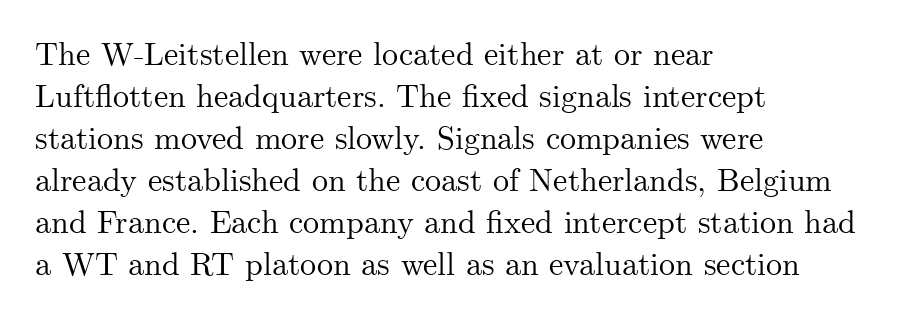
The image shows 32 px serif type, upright; set left-aligned, normal line spacing (1.31x), normal letter spacing, not underlined; medium stroke contrast and a small x-height.
